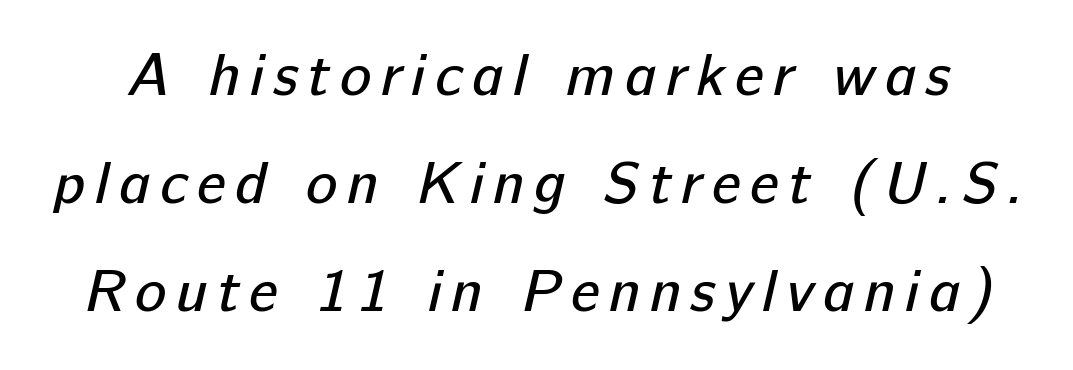
Letters rest on an invisible, unmarked baseline. No extra ink here — the face is not bold. These lines are rendered in a variable-pitch font. What kind of face is this? One without serifs — a sans.
